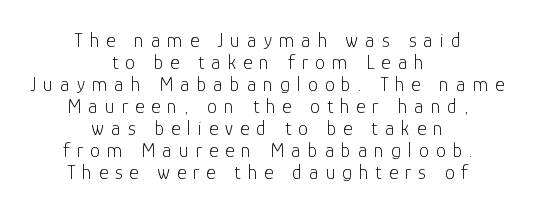
The image shows 20 px text type, upright; set centered, tight line spacing (1.1x), unusually wide letter spacing (+0.35 em), not underlined.
